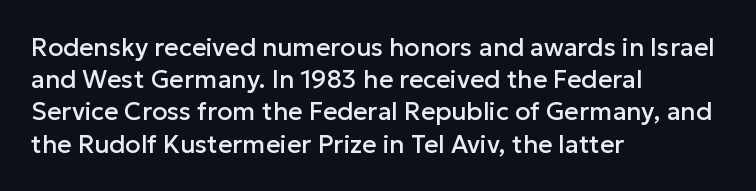
Q: Is the text italic (slanted)? A: No, it is upright.
Q: Is the text underlined? A: No.
Q: How is the paragraph aligned? A: Left-aligned.
Q: Is the spacing between letters normal or unusually wide? A: Normal.
Q: Is the spacing between lines tight, normal or loose? A: Normal.
